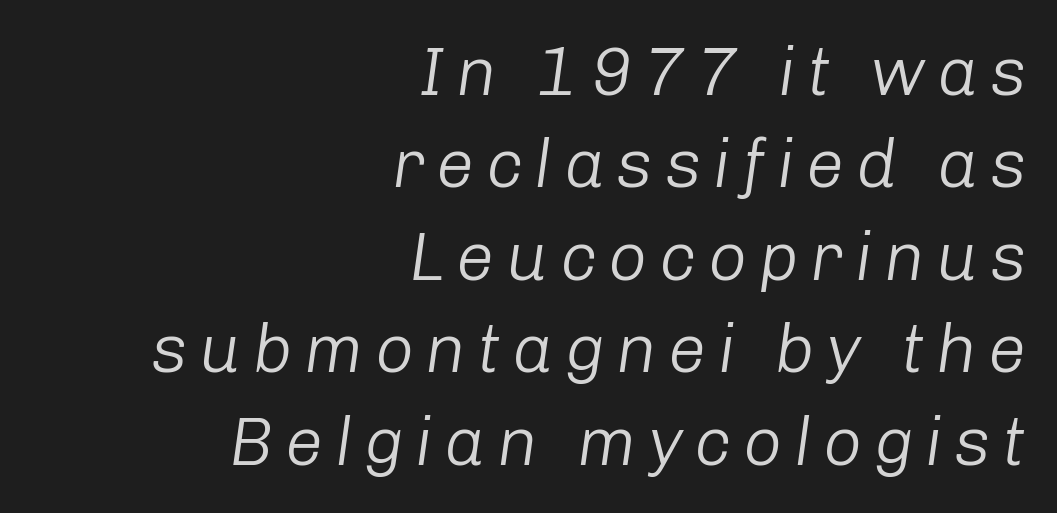
{"italic": "yes", "lean": "right", "slant_degrees": 8, "bold": "no", "weight": "light", "width": "normal", "stroke_contrast": "low", "x_height": "medium", "monospaced": "no", "underline": "no", "align": "right", "line_spacing": "normal", "line_spacing_ratio": 1.36, "glyph_px": 68}
